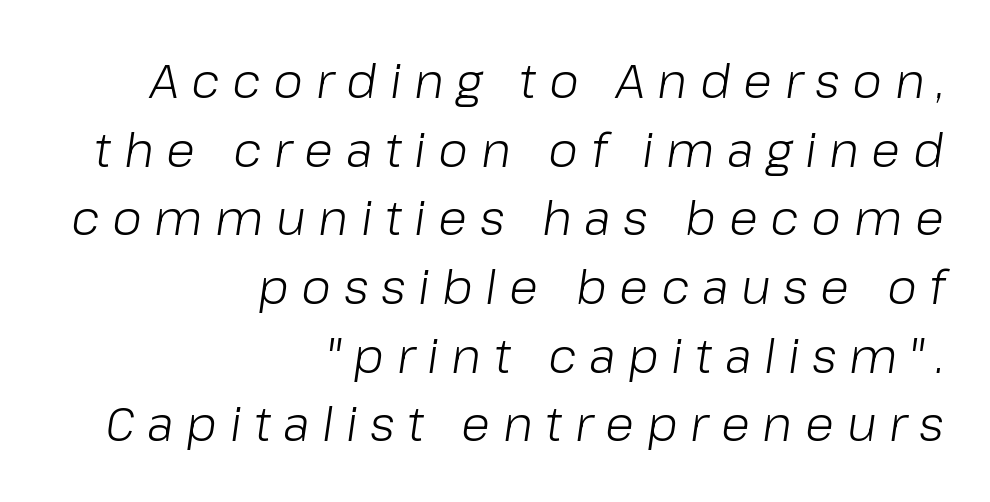
{"italic": "yes", "lean": "right", "slant_degrees": 8, "bold": "no", "weight": "light", "width": "normal", "stroke_contrast": "low", "x_height": "medium", "monospaced": "no", "underline": "no", "align": "right", "line_spacing": "normal", "line_spacing_ratio": 1.43, "letter_spacing": "wide", "letter_spacing_em": 0.26, "glyph_px": 48}
